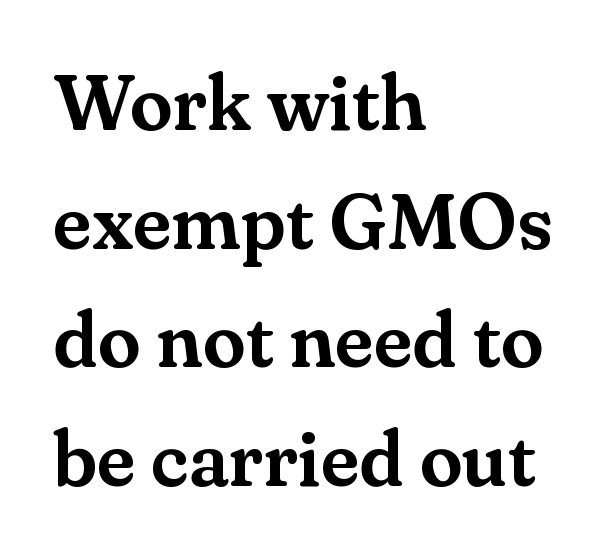
Q: Is the text italic (slanted)? A: No, it is upright.
Q: Is the typeface a serif or a sans-serif typeface? A: Serif.
Q: Is the text underlined? A: No.
Q: How is the paragraph aligned? A: Left-aligned.
Q: Is the spacing between letters normal or unusually wide? A: Normal.
Q: Is the spacing between lines tight, normal or loose? A: Normal.
Q: Width (condensed, normal, or wide)? A: Normal.
Q: Stroke contrast? A: Medium.
Q: x-height? A: Small.
Q: Monospaced? A: No.
